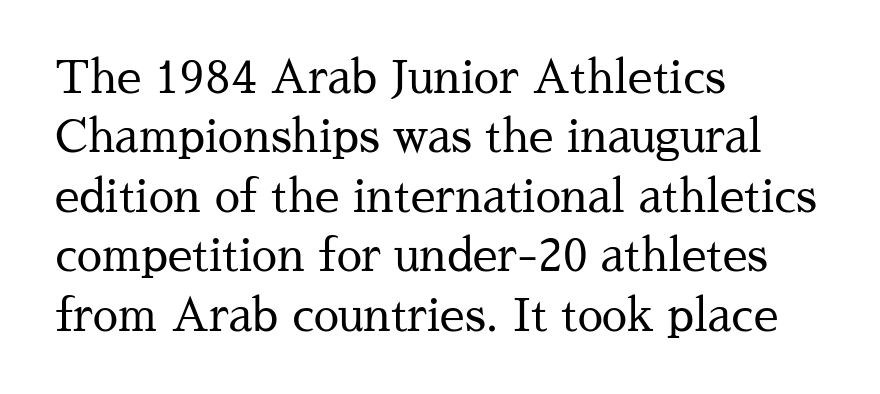
Compared with a centered layout, this one pins lines to the left instead. Posture: straight, roman, zero tilt. A clean baseline with only descenders dipping below it. Each word holds together tightly as a unit, with standard inter-letter gaps. The weight would be labelled regular, book, light, or lighter still. Look at the bottom of the vertical strokes: they flare into serifs here.
